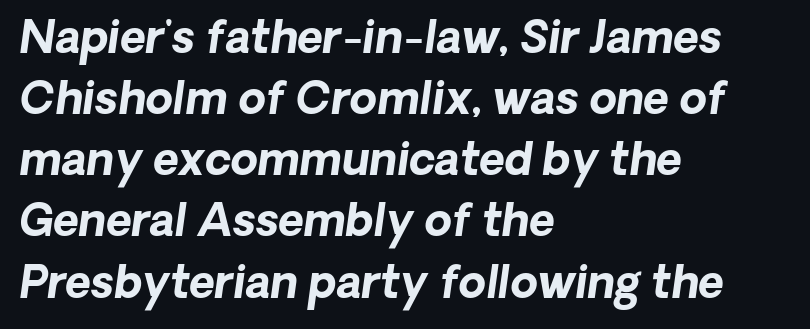
Q: Is the text bold? A: Yes.
Q: Is the typeface a serif or a sans-serif typeface? A: Sans-serif.
Q: Is the text underlined? A: No.
Q: How is the paragraph aligned? A: Left-aligned.
Q: Is the spacing between letters normal or unusually wide? A: Normal.
Q: Is the spacing between lines tight, normal or loose? A: Normal.
Q: Width (condensed, normal, or wide)? A: Normal.
Q: Stroke contrast? A: Low.
Q: x-height? A: Medium.
Q: Monospaced? A: No.
